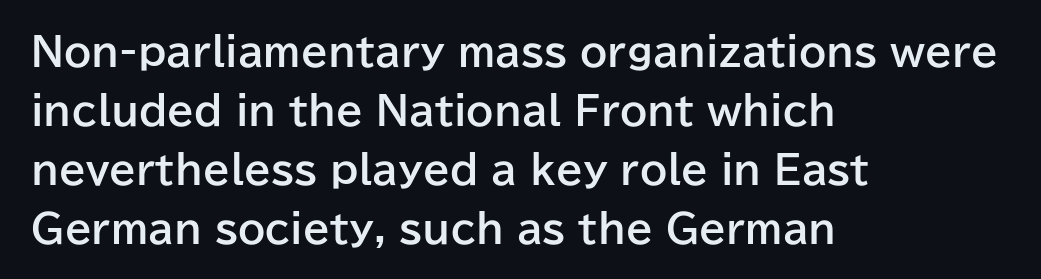
Q: Is the text bold? A: Yes.
Q: Is the text italic (slanted)? A: No, it is upright.
Q: Is the typeface a serif or a sans-serif typeface? A: Sans-serif.
Q: Is the text underlined? A: No.
Q: How is the paragraph aligned? A: Left-aligned.
Q: Is the spacing between letters normal or unusually wide? A: Normal.
Q: Is the spacing between lines tight, normal or loose? A: Normal.
Q: Width (condensed, normal, or wide)? A: Normal.
Q: Stroke contrast? A: Low.
Q: x-height? A: Medium.
Q: Monospaced? A: No.
